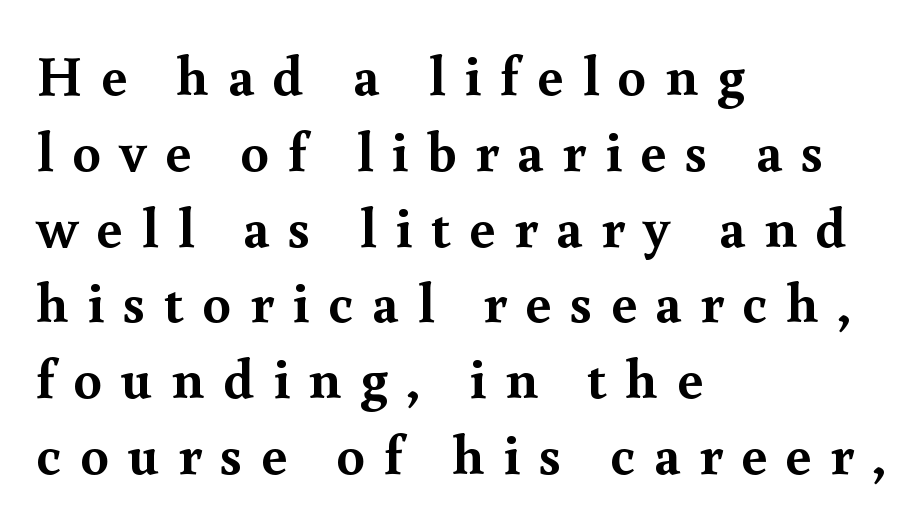
Q: Is the text bold? A: Yes.
Q: Is the text italic (slanted)? A: No, it is upright.
Q: Is the typeface a serif or a sans-serif typeface? A: Serif.
Q: Is the text underlined? A: No.
Q: How is the paragraph aligned? A: Left-aligned.
Q: Is the spacing between letters normal or unusually wide? A: Unusually wide.
Q: Is the spacing between lines tight, normal or loose? A: Normal.
Q: Width (condensed, normal, or wide)? A: Normal.
Q: x-height? A: Small.
Q: Monospaced? A: No.
